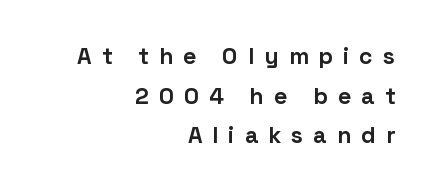
The image shows 23 px bold type, upright; set right-aligned, line spacing 1.72x, unusually wide letter spacing (+0.44 em), not underlined.
